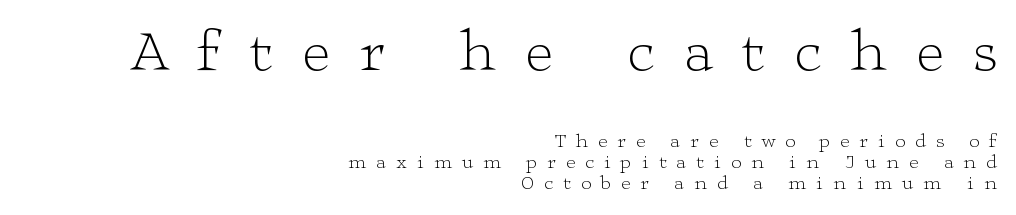
The face used here is rendered with a markedly widened letterfit. A bare baseline throughout the passage. Vertical stems look standard width or narrower in stroke. Reading down the block, your eye finds every line finishing at a fixed right position. Look at the bottom of the vertical strokes: they flare into serifs here. In terms of posture, this sample is upright.
